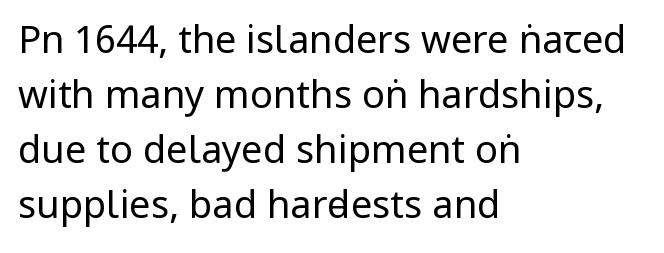
{"serif": "no", "italic": "no", "bold": "no", "weight": "regular", "width": "condensed", "stroke_contrast": "low", "x_height": "large", "monospaced": "no", "underline": "no", "align": "left", "line_spacing": "normal", "line_spacing_ratio": 1.45, "letter_spacing": "normal", "letter_spacing_em": 0.0, "glyph_px": 38}
